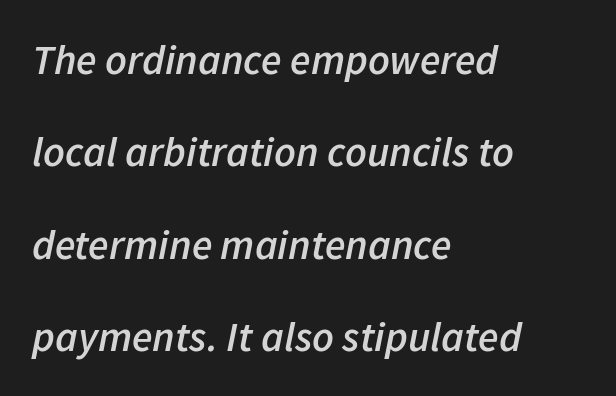
Q: Is the text bold? A: Semi-bold.
Q: Is the text italic (slanted)? A: Yes, it leans right by about 11 degrees.
Q: Is the text underlined? A: No.
Q: How is the paragraph aligned? A: Left-aligned.
Q: Is the spacing between letters normal or unusually wide? A: Normal.
Q: Is the spacing between lines tight, normal or loose? A: Loose.
Q: Width (condensed, normal, or wide)? A: Normal.
Q: Stroke contrast? A: Low.
Q: x-height? A: Medium.
Q: Monospaced? A: No.
